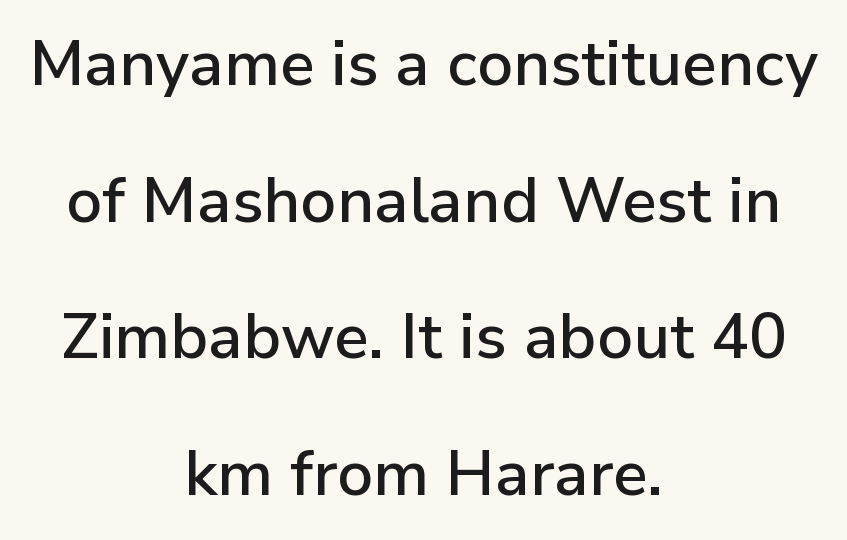
{"serif": "no", "italic": "no", "width": "normal", "stroke_contrast": "low", "x_height": "medium", "monospaced": "no", "underline": "no", "align": "center", "line_spacing": "loose", "line_spacing_ratio": 2.17, "letter_spacing": "normal", "letter_spacing_em": 0.0, "glyph_px": 63}
